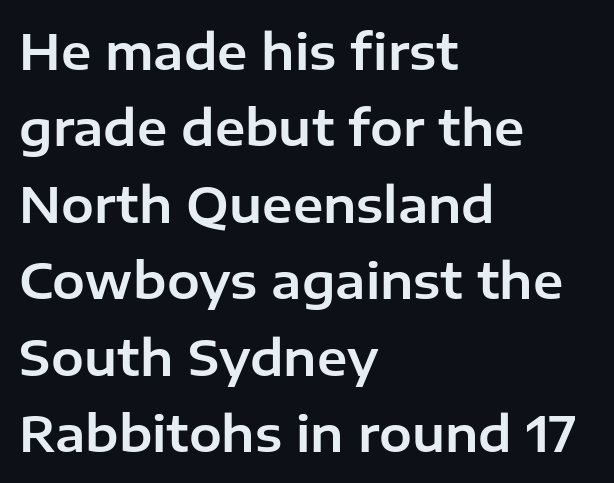
Nope, not italic — everything's standing straight. This sample uses plain, unmodified letter spacing. Do the characters align in a grid? No, the font is proportional. Does the leading feel generous? No, just average. The words here are not underlined.
